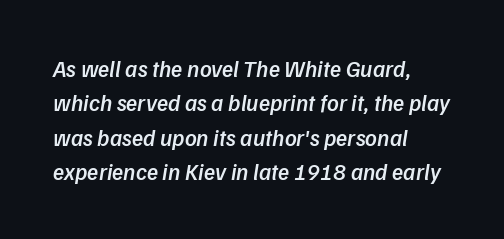
Q: Is the text bold? A: Semi-bold.
Q: Is the text underlined? A: No.
Q: How is the paragraph aligned? A: Left-aligned.
Q: Is the spacing between letters normal or unusually wide? A: Normal.
Q: Is the spacing between lines tight, normal or loose? A: Normal.
